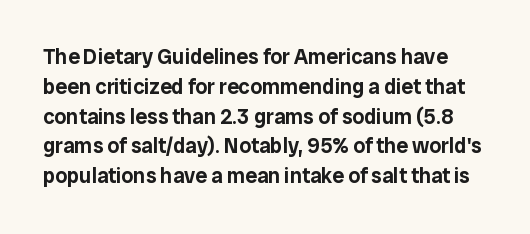
Q: Is the text italic (slanted)? A: No, it is upright.
Q: Is the text underlined? A: No.
Q: Is the spacing between letters normal or unusually wide? A: Normal.
Q: Is the spacing between lines tight, normal or loose? A: Normal.
